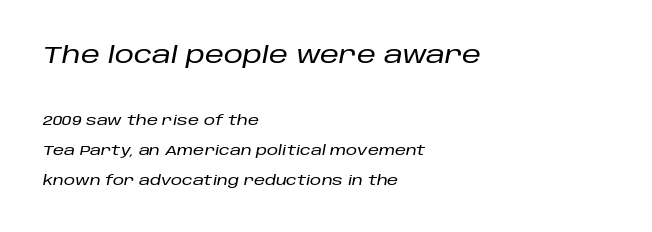
{"italic": "yes", "lean": "right", "slant_degrees": 10, "underline": "no", "align": "left", "line_spacing": "loose", "line_spacing_ratio": 2.13, "letter_spacing": "normal", "letter_spacing_em": 0.0, "larger_block": "first", "size_ratio": 1.71, "glyph_px": 24}
